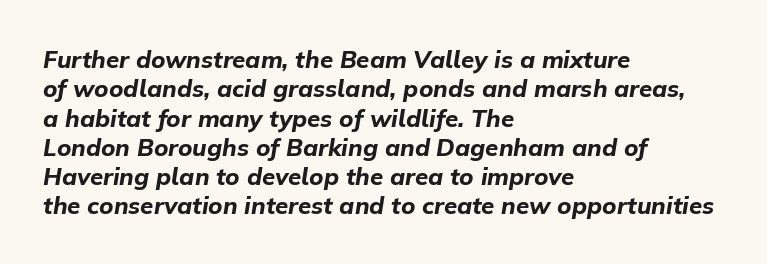
{"italic": "yes", "lean": "right", "slant_degrees": 9, "bold": "yes", "underline": "no", "align": "left", "line_spacing_ratio": 1.22, "letter_spacing": "normal", "letter_spacing_em": 0.0, "glyph_px": 24}
